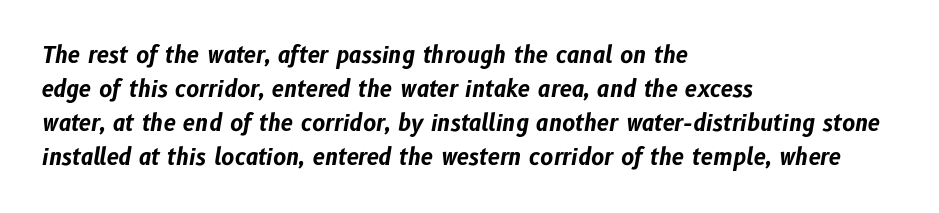
Q: Is the text bold? A: Yes.
Q: Is the text italic (slanted)? A: Yes, it leans right by about 10 degrees.
Q: Is the text underlined? A: No.
Q: How is the paragraph aligned? A: Left-aligned.
Q: Is the spacing between letters normal or unusually wide? A: Normal.
Q: Is the spacing between lines tight, normal or loose? A: Normal.
